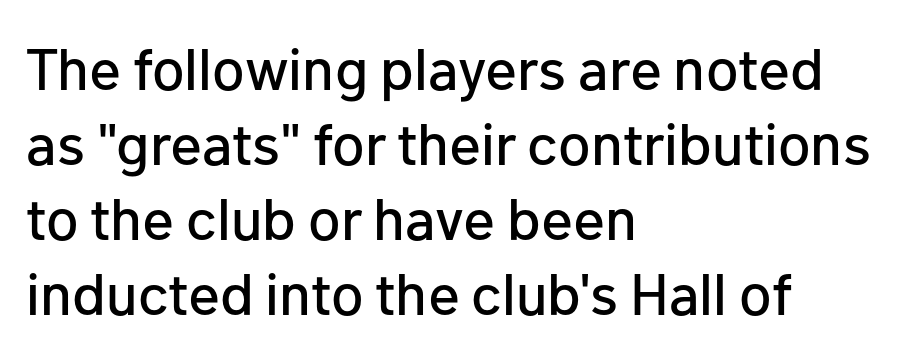
{"serif": "no", "italic": "no", "width": "normal", "stroke_contrast": "low", "x_height": "medium", "monospaced": "no", "underline": "no", "align": "left", "line_spacing": "normal", "line_spacing_ratio": 1.27, "letter_spacing": "normal", "letter_spacing_em": 0.0, "glyph_px": 59}
